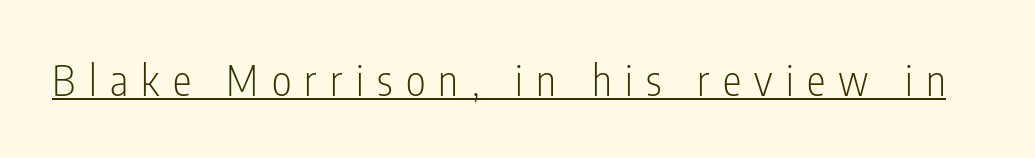
The image shows 42 px light, condensed sans-serif type, upright; set unusually wide letter spacing (+0.32 em), underlined; low stroke contrast and a medium x-height.
